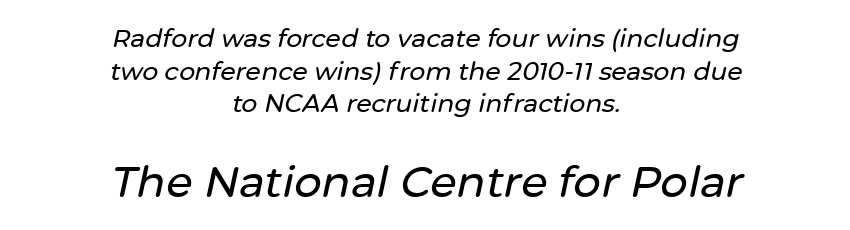
{"italic": "yes", "lean": "right", "slant_degrees": 12, "width": "normal", "stroke_contrast": "low", "x_height": "medium", "monospaced": "no", "underline": "no", "align": "center", "line_spacing": "normal", "line_spacing_ratio": 1.31, "letter_spacing": "normal", "letter_spacing_em": 0.0, "larger_block": "second", "size_ratio": 1.72, "glyph_px": 43}
